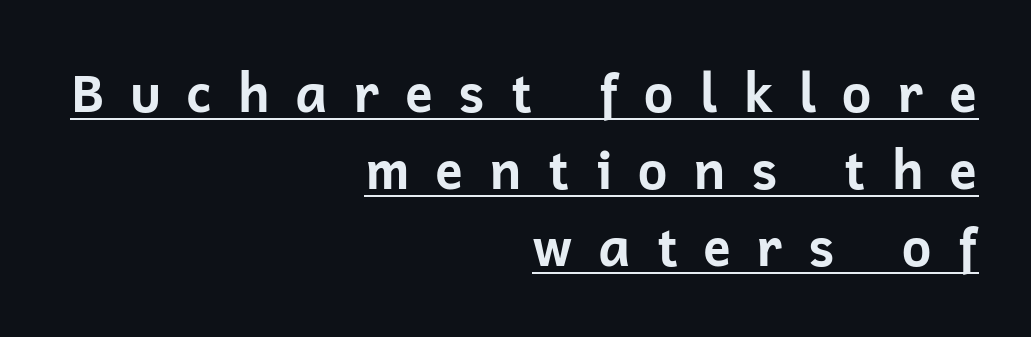
Q: Is the text bold? A: Yes.
Q: Is the text italic (slanted)? A: No, it is upright.
Q: Is the typeface a serif or a sans-serif typeface? A: Sans-serif.
Q: Is the text underlined? A: Yes.
Q: How is the paragraph aligned? A: Right-aligned.
Q: Is the spacing between letters normal or unusually wide? A: Unusually wide.
Q: Is the spacing between lines tight, normal or loose? A: Normal.
Q: Width (condensed, normal, or wide)? A: Normal.
Q: Stroke contrast? A: Low.
Q: x-height? A: Medium.
Q: Monospaced? A: No.
